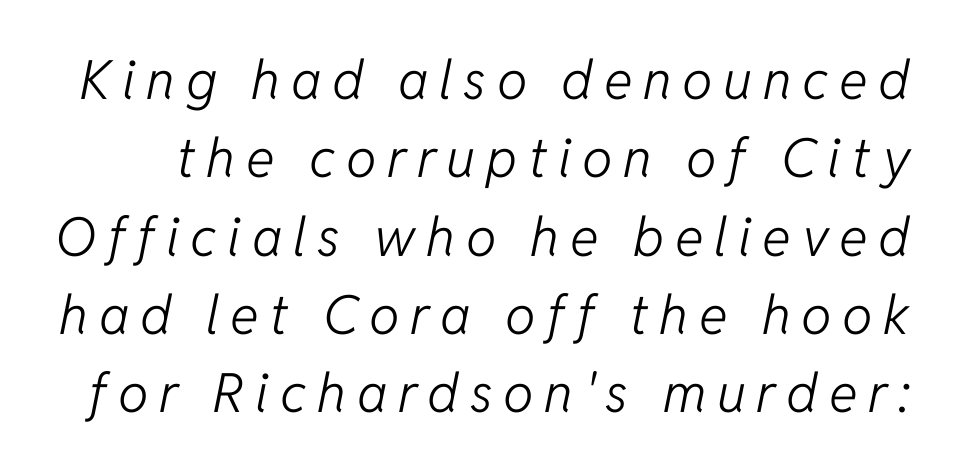
Q: Is the text bold? A: No.
Q: Is the text italic (slanted)? A: Yes, it leans right by about 11 degrees.
Q: Is the text underlined? A: No.
Q: Is the spacing between letters normal or unusually wide? A: Unusually wide.
Q: Is the spacing between lines tight, normal or loose? A: Normal.
Q: Width (condensed, normal, or wide)? A: Normal.
Q: Stroke contrast? A: Low.
Q: x-height? A: Medium.
Q: Monospaced? A: No.
